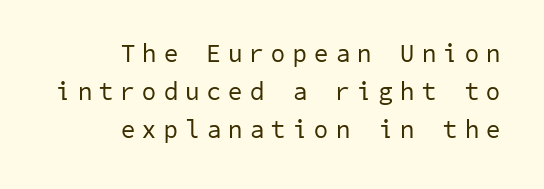
The image shows 25 px text type; set right-aligned, normal line spacing (1.52x), unusually wide letter spacing (+0.31 em), not underlined.
